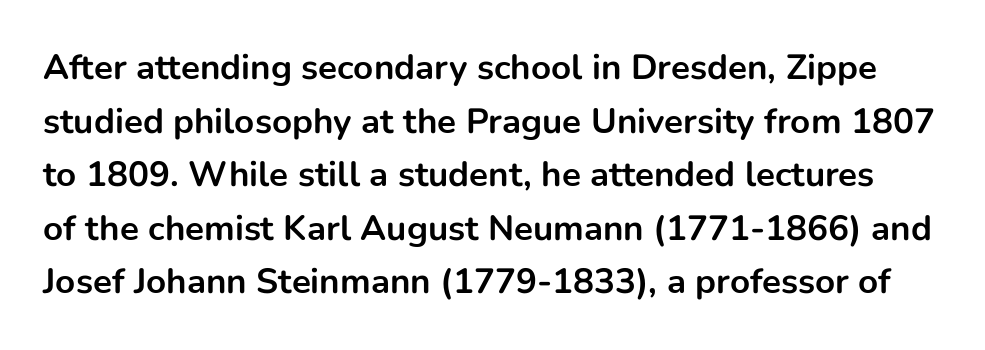
Q: Is the text bold? A: Yes.
Q: Is the text italic (slanted)? A: No, it is upright.
Q: Is the typeface a serif or a sans-serif typeface? A: Sans-serif.
Q: Is the text underlined? A: No.
Q: Is the spacing between letters normal or unusually wide? A: Normal.
Q: Is the spacing between lines tight, normal or loose? A: Normal.
Q: Width (condensed, normal, or wide)? A: Normal.
Q: Stroke contrast? A: Low.
Q: x-height? A: Medium.
Q: Monospaced? A: No.
